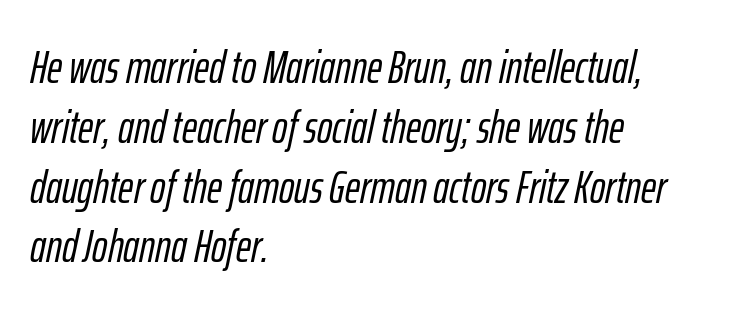
Q: Is the text italic (slanted)? A: Yes, it leans right by about 12 degrees.
Q: Is the text underlined? A: No.
Q: How is the paragraph aligned? A: Left-aligned.
Q: Is the spacing between letters normal or unusually wide? A: Normal.
Q: Is the spacing between lines tight, normal or loose? A: Normal.
Q: Width (condensed, normal, or wide)? A: Condensed.
Q: Stroke contrast? A: Low.
Q: x-height? A: Medium.
Q: Monospaced? A: No.
